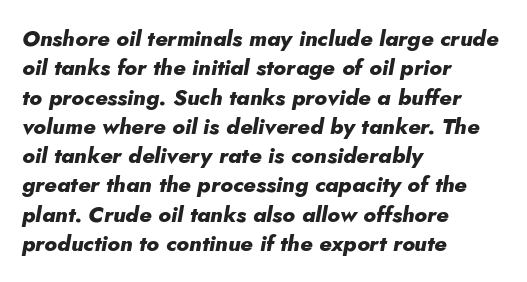
The image shows 22 px bold type, italic (leaning right); set left-aligned, normal line spacing (1.33x), normal letter spacing, not underlined.
